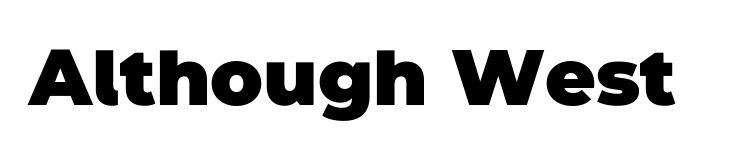
The image shows 78 px heavy sans-serif type; set normal letter spacing, not underlined; low stroke contrast and a large x-height.
